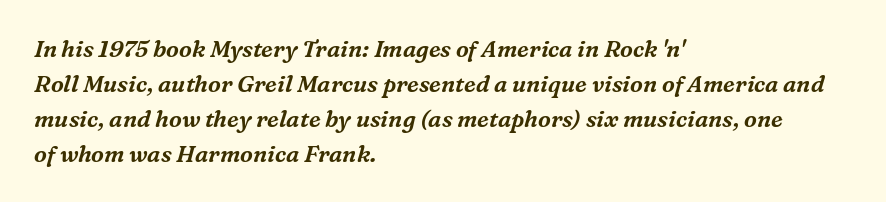
Leading: standard. Look at the tracking — it's just the regular setting, nothing added. Emphasis-style slanted type is in use. The zone under the glyphs is completely vacant. The rag falls on the right side of this text block.
